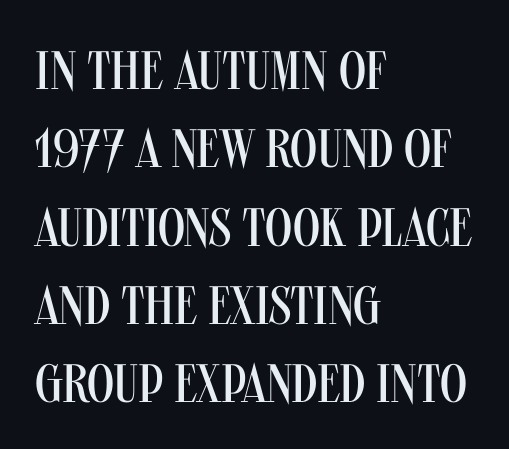
The image shows 54 px regular-weight, condensed sans-serif type, upright; set left-aligned, normal line spacing (1.45x), normal letter spacing, not underlined; medium stroke contrast and a large x-height.
